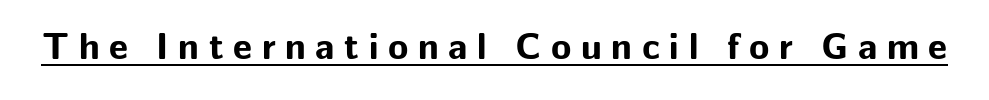
{"serif": "no", "italic": "no", "bold": "yes", "weight": "bold", "width": "normal", "stroke_contrast": "low", "x_height": "medium", "monospaced": "no", "underline": "yes", "letter_spacing": "wide", "letter_spacing_em": 0.26, "glyph_px": 37}
